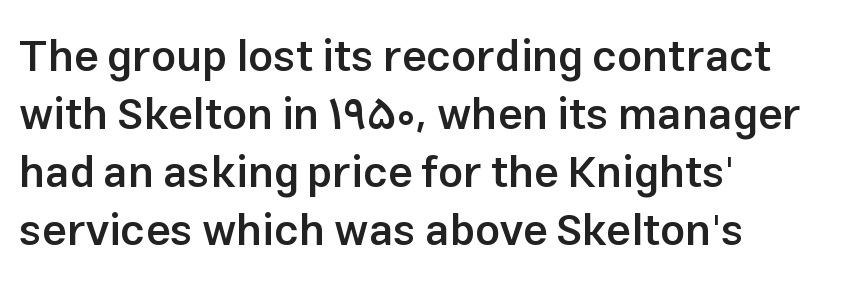
{"serif": "no", "italic": "no", "bold": "semi", "weight": "semibold", "width": "normal", "stroke_contrast": "low", "x_height": "medium", "monospaced": "no", "underline": "no", "align": "left", "line_spacing": "normal", "line_spacing_ratio": 1.32, "letter_spacing": "normal", "letter_spacing_em": 0.0, "glyph_px": 44}
